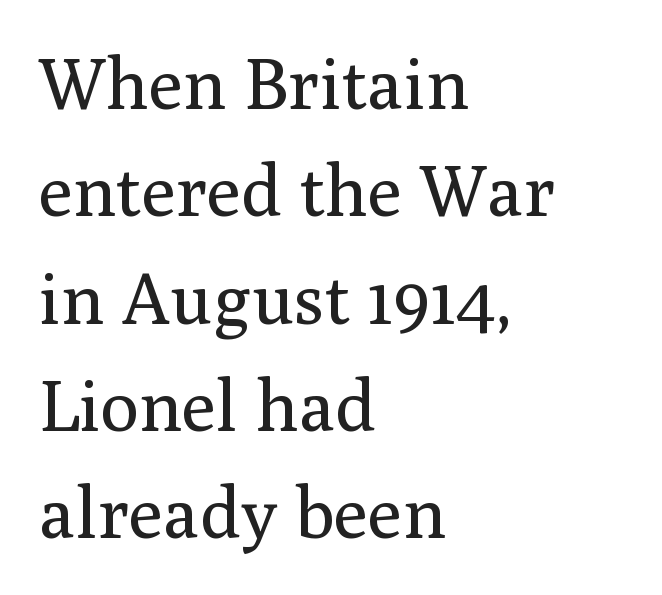
The image shows 72 px regular-weight serif type, upright; set left-aligned, normal line spacing (1.49x), normal letter spacing, not underlined; medium stroke contrast and a medium x-height.
